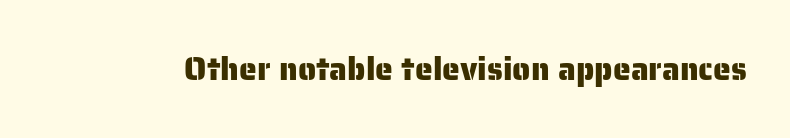
Rendered with straight, roman letterforms. You could not count columns in this text — the font is proportionally spaced. Rule under the text: the space is simply empty. The letters carry no serifs — their stems end cleanly without finishing strokes. This sample uses plain, unmodified letter spacing.
